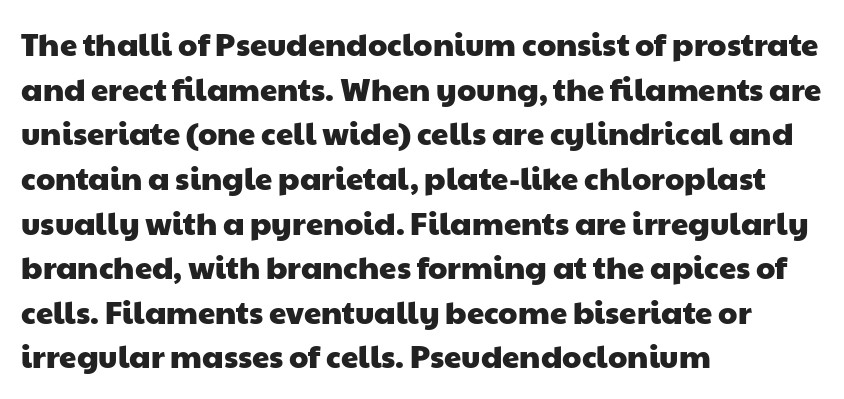
Honestly, the letter spacing is just normal — you wouldn't notice it. Just letters on the line, the space beneath them empty. The face used here is a sans, in the tradition of grotesques and geometrics. Does the copy run flush right? No — it runs flush left.
